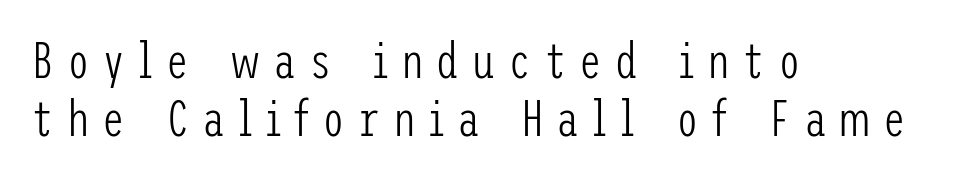
{"serif": "no", "italic": "no", "bold": "no", "weight": "light", "width": "condensed", "stroke_contrast": "low", "x_height": "medium", "underline": "no", "align": "left", "line_spacing": "tight", "line_spacing_ratio": 1.13, "letter_spacing": "wide", "letter_spacing_em": 0.25, "glyph_px": 51}
